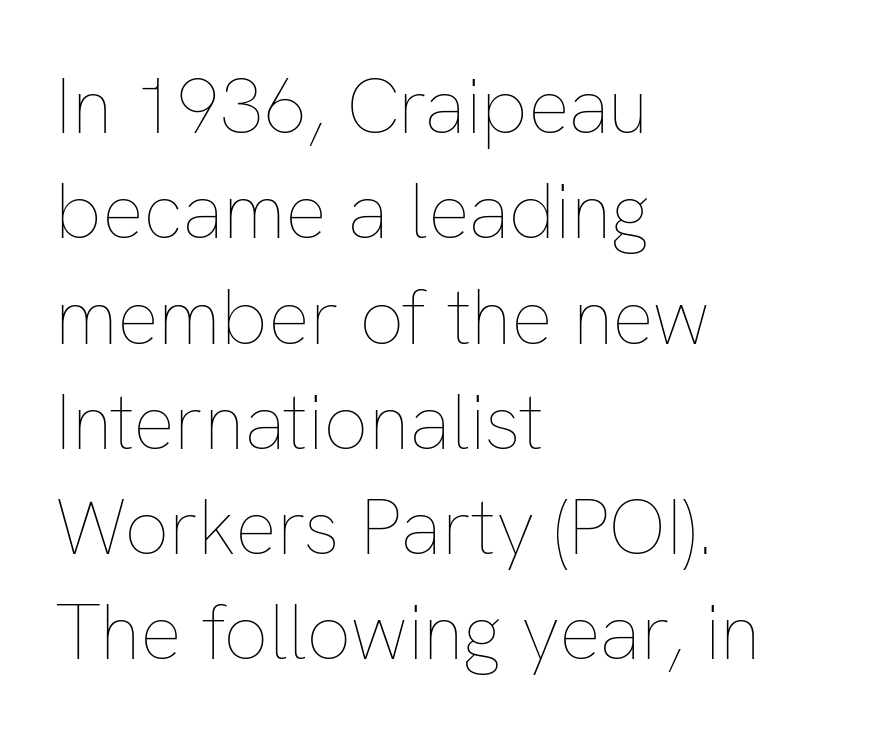
{"italic": "no", "bold": "no", "weight": "thin", "width": "normal", "stroke_contrast": "low", "x_height": "medium", "monospaced": "no", "underline": "no", "align": "left", "line_spacing": "normal", "line_spacing_ratio": 1.35, "letter_spacing": "normal", "letter_spacing_em": 0.0, "glyph_px": 78}
